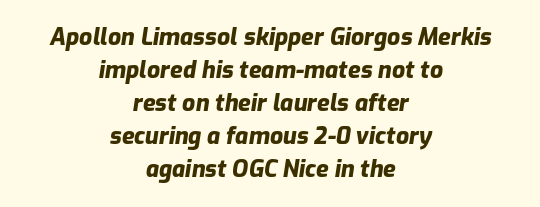
Q: Is the text bold? A: Yes.
Q: Is the text italic (slanted)? A: Yes, it leans right by about 9 degrees.
Q: Is the text underlined? A: No.
Q: How is the paragraph aligned? A: Centered.
Q: Is the spacing between letters normal or unusually wide? A: Normal.
Q: Is the spacing between lines tight, normal or loose? A: Normal.
